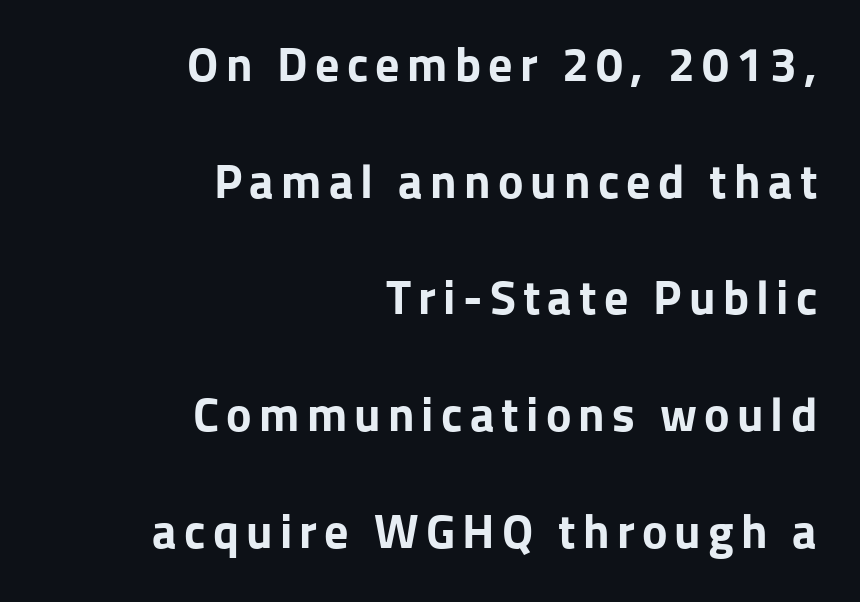
Any mark beneath the type? The region is blank. Each letter keeps its own natural width here, so spacing adapts to shape. The font family rendered here belongs to the sans-serif group. Compared with a flush-left layout, this one pins lines to the opposite, right side. Baseline-to-baseline distance is far greater than the letter height. Unlike italic type, these characters show no tilt at all.
